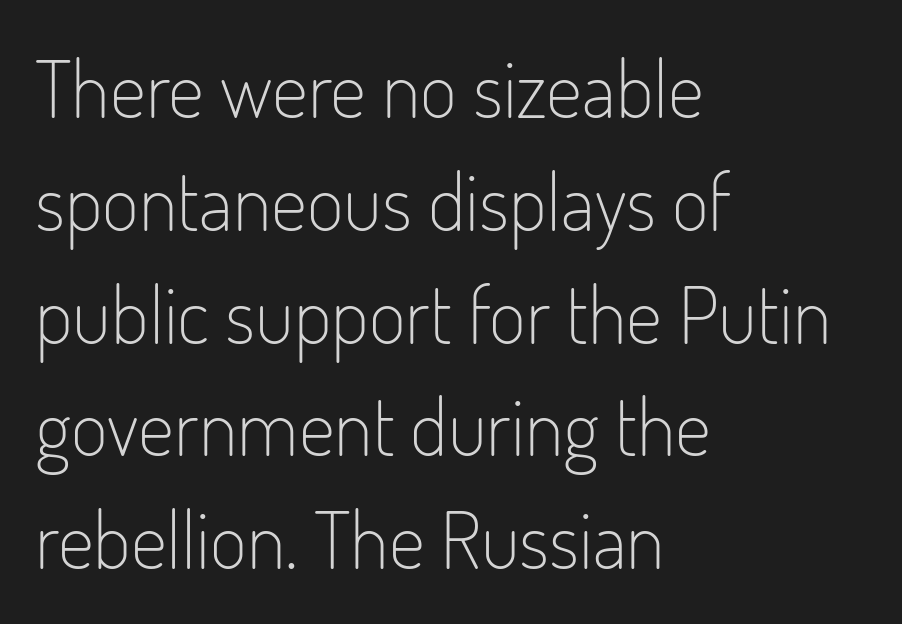
Q: Is the text bold? A: No.
Q: Is the text italic (slanted)? A: No, it is upright.
Q: Is the typeface a serif or a sans-serif typeface? A: Sans-serif.
Q: Is the text underlined? A: No.
Q: How is the paragraph aligned? A: Left-aligned.
Q: Is the spacing between letters normal or unusually wide? A: Normal.
Q: Is the spacing between lines tight, normal or loose? A: Normal.
Q: Width (condensed, normal, or wide)? A: Condensed.
Q: Stroke contrast? A: Low.
Q: x-height? A: Small.
Q: Monospaced? A: No.
